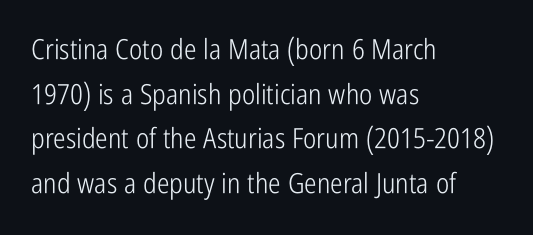
Q: Is the text bold? A: No.
Q: Is the text italic (slanted)? A: No, it is upright.
Q: Is the typeface a serif or a sans-serif typeface? A: Sans-serif.
Q: Is the text underlined? A: No.
Q: How is the paragraph aligned? A: Left-aligned.
Q: Is the spacing between letters normal or unusually wide? A: Normal.
Q: Is the spacing between lines tight, normal or loose? A: Normal.
Q: Width (condensed, normal, or wide)? A: Condensed.
Q: Stroke contrast? A: Low.
Q: x-height? A: Medium.
Q: Monospaced? A: No.
